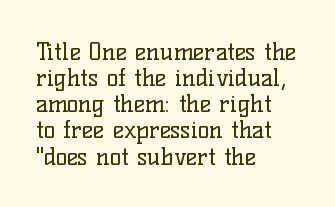
The image shows 24 px text type, upright; set left-aligned, tight line spacing (1.09x), normal letter spacing, not underlined.
